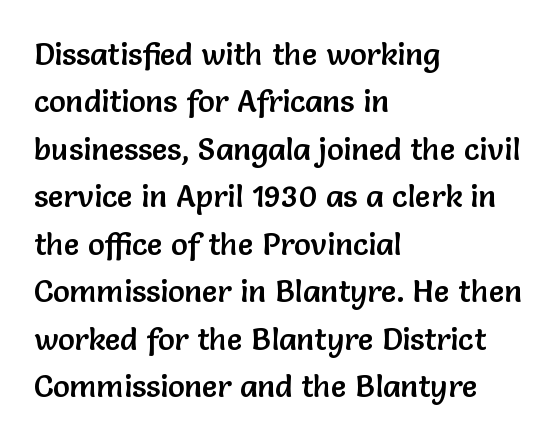
Q: Is the text italic (slanted)? A: No, it is upright.
Q: Is the typeface a serif or a sans-serif typeface? A: Sans-serif.
Q: Is the text underlined? A: No.
Q: How is the paragraph aligned? A: Left-aligned.
Q: Is the spacing between letters normal or unusually wide? A: Normal.
Q: Is the spacing between lines tight, normal or loose? A: Normal.
Q: Width (condensed, normal, or wide)? A: Normal.
Q: Stroke contrast? A: Low.
Q: x-height? A: Medium.
Q: Monospaced? A: No.
